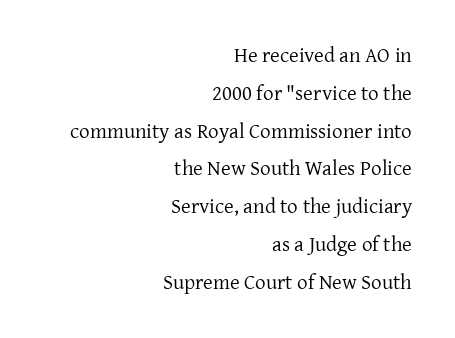
All the whitespace from short lines collects on the left. Is the stroke heavy? The answer is a plain regular-or-lighter. The rendering keeps characters at their native spacing. Words float on clear page, feet unadorned. The letters stand straight up with perfectly vertical stems.
